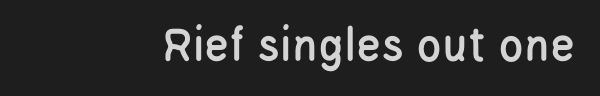
The image shows 51 px condensed sans-serif type, upright; set normal letter spacing, not underlined; low stroke contrast and a large x-height.
